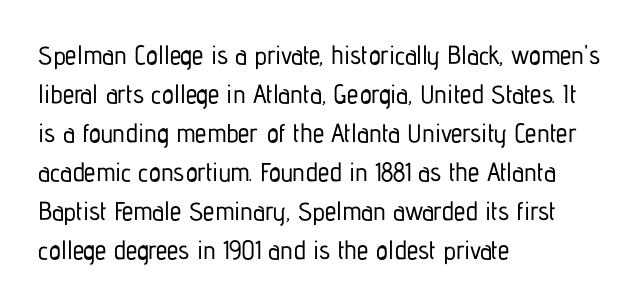
{"italic": "no", "underline": "no", "align": "left", "line_spacing": "normal", "line_spacing_ratio": 1.5, "letter_spacing": "normal", "letter_spacing_em": 0.0, "glyph_px": 26}
